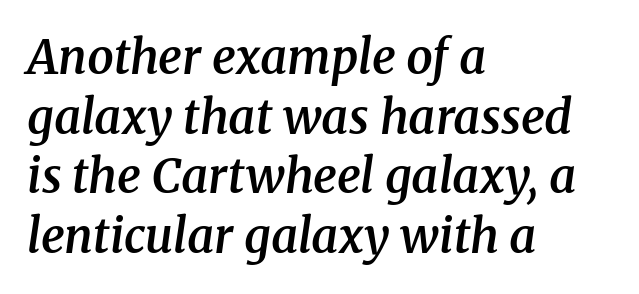
This sample is left-justified, so line endings fall wherever the words run out. Proportional: the letters do not fall into vertical columns. The rows are spaced the way most documents space them. Students, this is semibold: more ink than regular, less than bold. Rendered with sloped, italic letterforms. The letters carry serifs — small finishing strokes at the ends of their stems.
